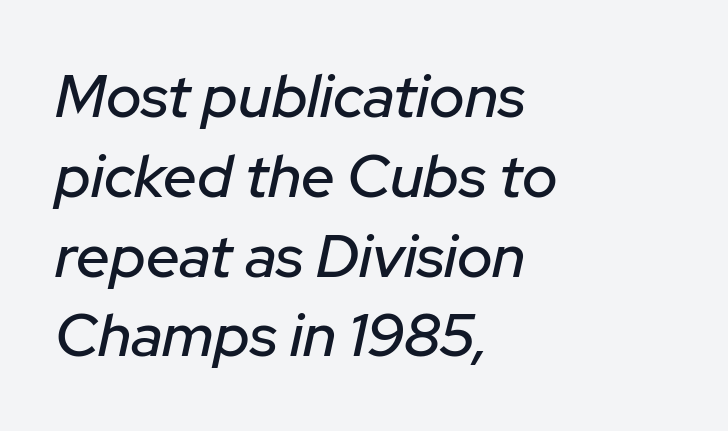
{"italic": "yes", "lean": "right", "slant_degrees": 12, "width": "normal", "stroke_contrast": "low", "x_height": "medium", "monospaced": "no", "underline": "no", "align": "left", "line_spacing": "normal", "line_spacing_ratio": 1.33, "letter_spacing": "normal", "letter_spacing_em": 0.0, "glyph_px": 60}
